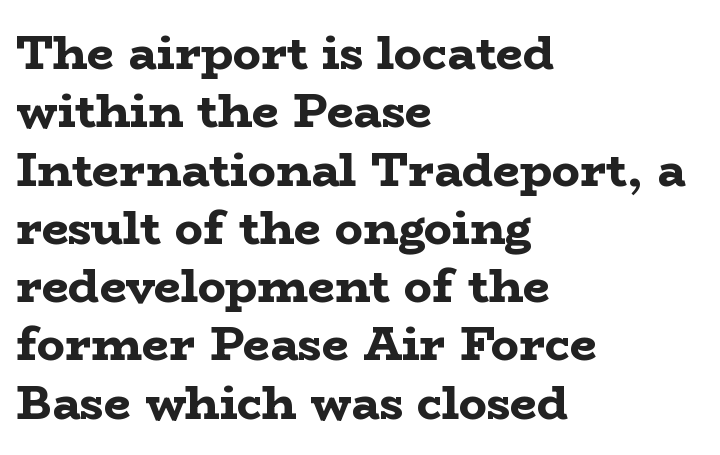
This is heavy type, rendered in bold. Ascenders rise straight up at ninety degrees. The letters advance in unequal steps, a hallmark of proportional type. All the whitespace from short lines collects on the right.
